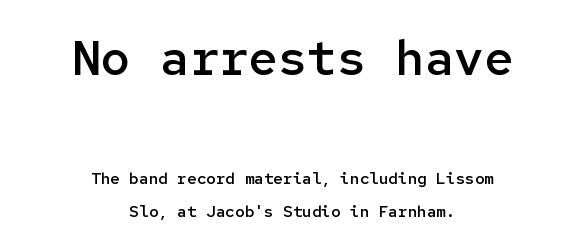
Every character sits straight up, as roman type does. The type is set solid horizontally, with unmodified tracking. Airy leading. Every character here occupies the same horizontal width, giving the sample a typewriter-like rhythm.
